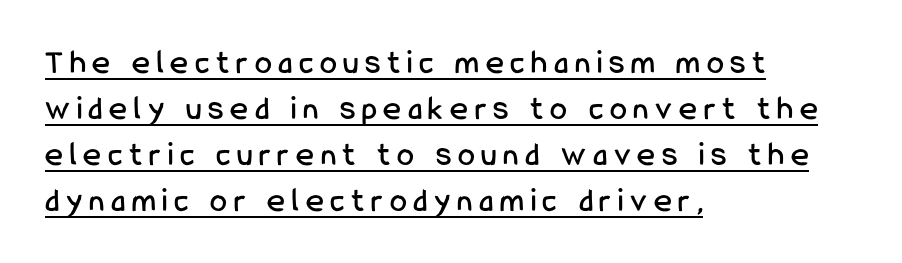
Q: Is the text italic (slanted)? A: No, it is upright.
Q: Is the typeface a serif or a sans-serif typeface? A: Sans-serif.
Q: Is the text underlined? A: Yes.
Q: How is the paragraph aligned? A: Left-aligned.
Q: Is the spacing between letters normal or unusually wide? A: Unusually wide.
Q: Is the spacing between lines tight, normal or loose? A: Normal.
Q: Width (condensed, normal, or wide)? A: Condensed.
Q: Stroke contrast? A: Low.
Q: x-height? A: Medium.
Q: Monospaced? A: No.
